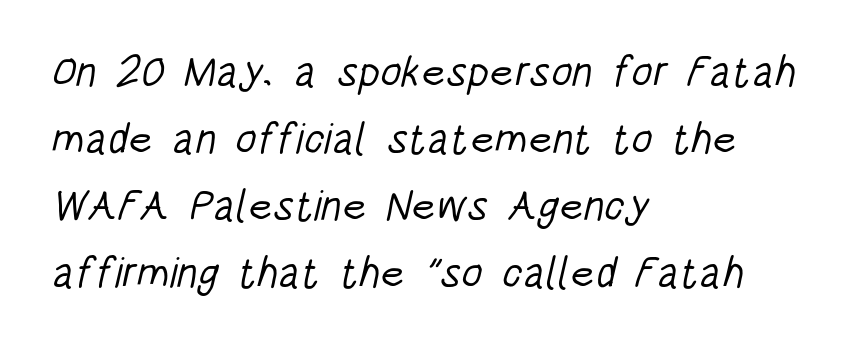
{"serif": "no", "bold": "no", "weight": "light", "width": "condensed", "stroke_contrast": "low", "x_height": "large", "monospaced": "no", "underline": "no", "align": "left", "line_spacing": "normal", "line_spacing_ratio": 1.56, "letter_spacing": "normal", "letter_spacing_em": 0.0, "glyph_px": 43}
